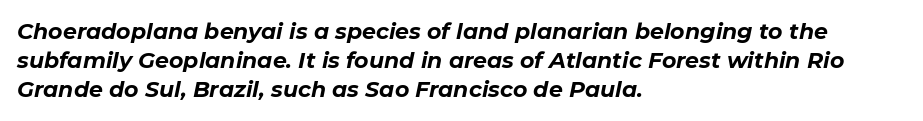
The image shows 22 px bold type, italic (leaning right); set left-aligned, normal line spacing (1.32x), normal letter spacing, not underlined.
